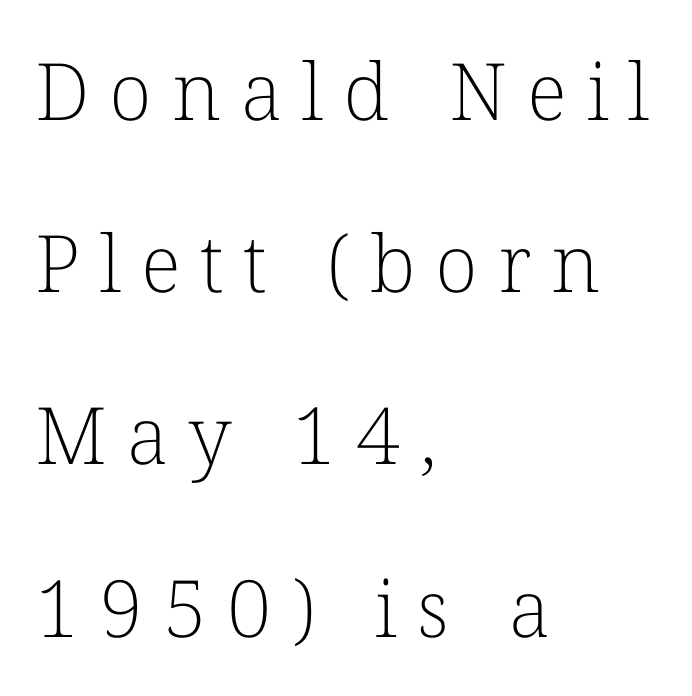
Q: Is the text bold? A: No.
Q: Is the text italic (slanted)? A: No, it is upright.
Q: Is the typeface a serif or a sans-serif typeface? A: Serif.
Q: Is the text underlined? A: No.
Q: How is the paragraph aligned? A: Left-aligned.
Q: Is the spacing between letters normal or unusually wide? A: Unusually wide.
Q: Is the spacing between lines tight, normal or loose? A: Loose.
Q: Width (condensed, normal, or wide)? A: Normal.
Q: Stroke contrast? A: Low.
Q: x-height? A: Medium.
Q: Monospaced? A: No.
